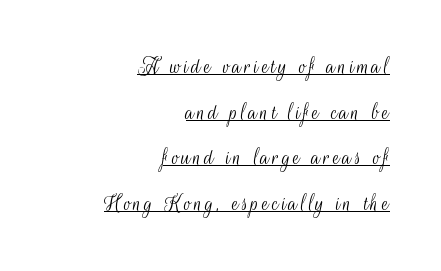
The image shows 24 px text type; set right-aligned, loose line spacing (1.9x), underlined.
